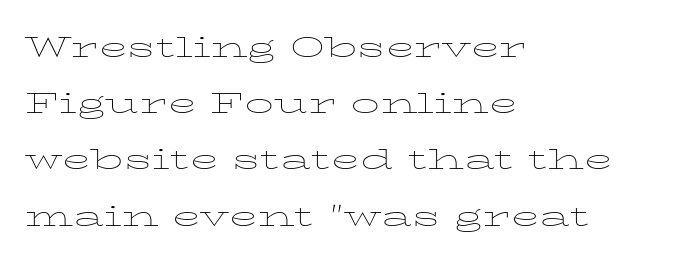
The image shows 38 px thin, wide type, upright; set left-aligned, normal line spacing (1.48x), normal letter spacing, not underlined; low stroke contrast and a medium x-height.
